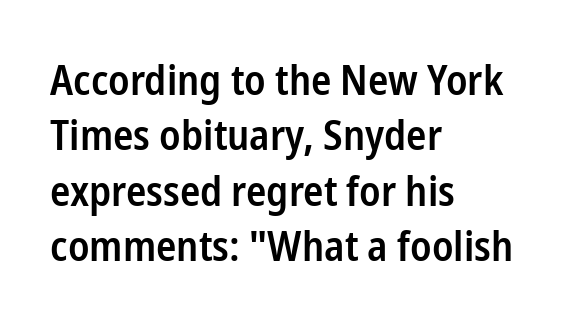
{"serif": "no", "italic": "no", "bold": "semi", "weight": "semibold", "width": "condensed", "stroke_contrast": "low", "x_height": "medium", "monospaced": "no", "underline": "no", "align": "left", "line_spacing": "normal", "line_spacing_ratio": 1.32, "letter_spacing": "normal", "letter_spacing_em": 0.0, "glyph_px": 42}
